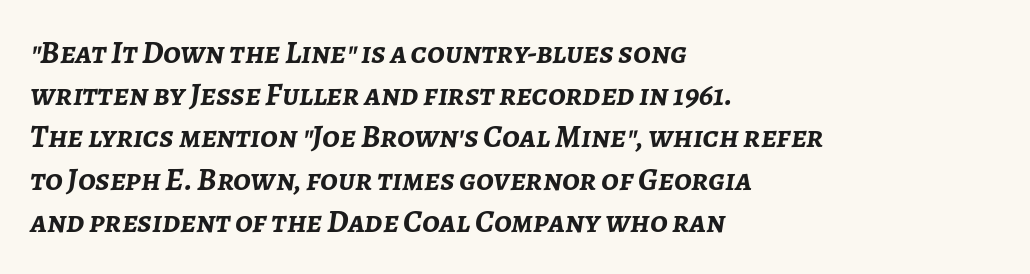
{"italic": "yes", "lean": "right", "slant_degrees": 7, "bold": "yes", "weight": "semibold", "width": "normal", "stroke_contrast": "low", "x_height": "medium", "monospaced": "no", "underline": "no", "align": "left", "line_spacing": "normal", "line_spacing_ratio": 1.32, "letter_spacing": "normal", "letter_spacing_em": 0.0, "glyph_px": 32}
